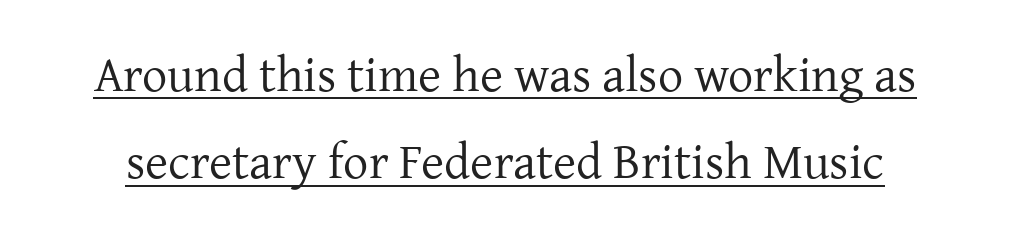
Q: Is the text bold? A: No.
Q: Is the text italic (slanted)? A: No, it is upright.
Q: Is the typeface a serif or a sans-serif typeface? A: Serif.
Q: Is the text underlined? A: Yes.
Q: Is the spacing between letters normal or unusually wide? A: Normal.
Q: Width (condensed, normal, or wide)? A: Normal.
Q: Stroke contrast? A: Low.
Q: x-height? A: Medium.
Q: Monospaced? A: No.
